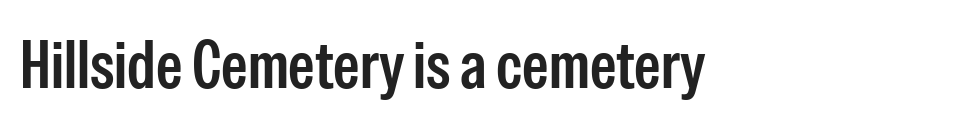
The image shows 67 px semibold, condensed sans-serif type, upright; set left-aligned, normal letter spacing, not underlined; low stroke contrast and a medium x-height.
